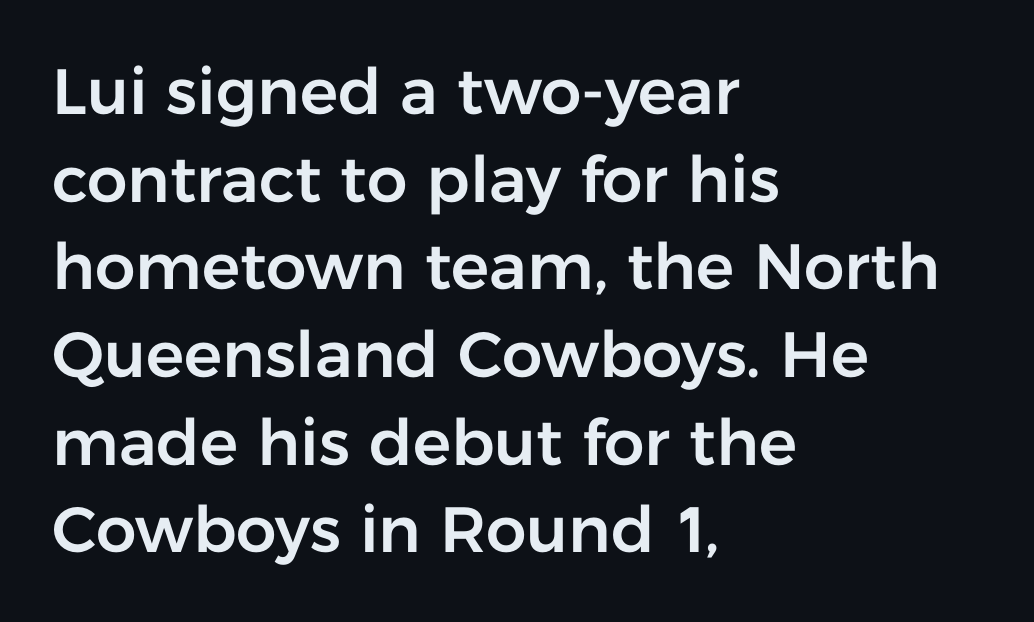
The image shows 64 px sans-serif type, upright; set left-aligned, normal line spacing (1.37x), normal letter spacing, not underlined; low stroke contrast and a medium x-height.
